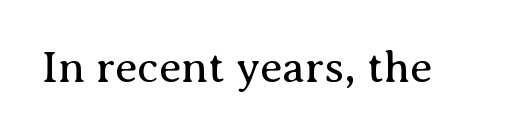
The image shows 45 px regular-weight serif type, upright; set normal letter spacing, not underlined; medium stroke contrast and a medium x-height.
